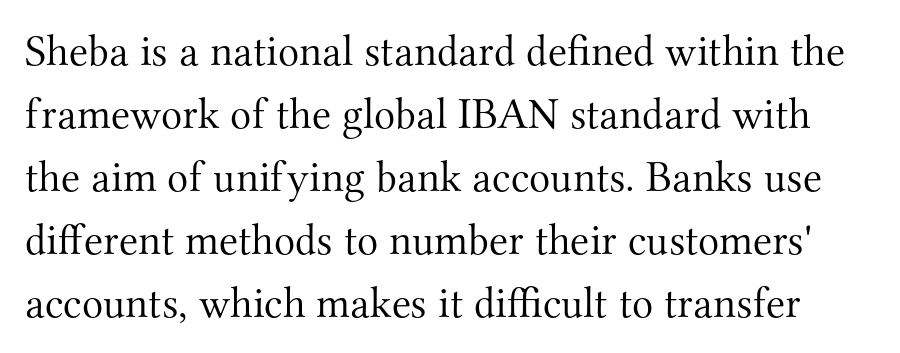
Stroke terminals: seriffed. The strokes carry an ordinary text weight at most. A clean baseline with only descenders dipping below it. The horizontal fit of the characters is conventional and even. The letters stand upright; this is a roman face. The vertical gap from one line to the next is medium.
